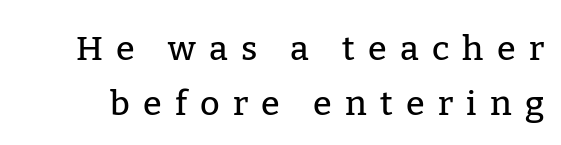
{"serif": "yes", "italic": "no", "width": "normal", "stroke_contrast": "low", "x_height": "medium", "monospaced": "no", "underline": "no", "line_spacing": "normal", "line_spacing_ratio": 1.61, "letter_spacing": "wide", "letter_spacing_em": 0.39, "glyph_px": 34}
